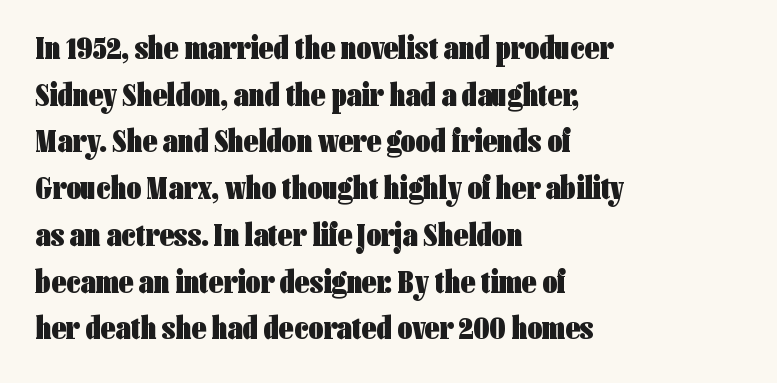
The passage shown is not underscored anywhere. Visually the block forms a straight wall on the left and a jagged coastline on the right. Letterform terminals end flat and unadorned throughout the passage. Emphasis by weight is at full strength: bold. No italicization has been applied; the sample stays upright. Each letter keeps its own natural width here, so spacing adapts to shape.
